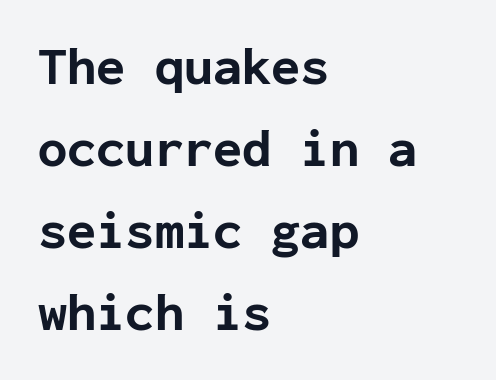
Typesetter's note: full bold, strokes at maximum text heaviness. Here the designer chose a console-style face with uniform glyph widths. This rendering employs a face without finishing strokes, i.e., a sans-serif. The letters stand straight up with perfectly vertical stems.
